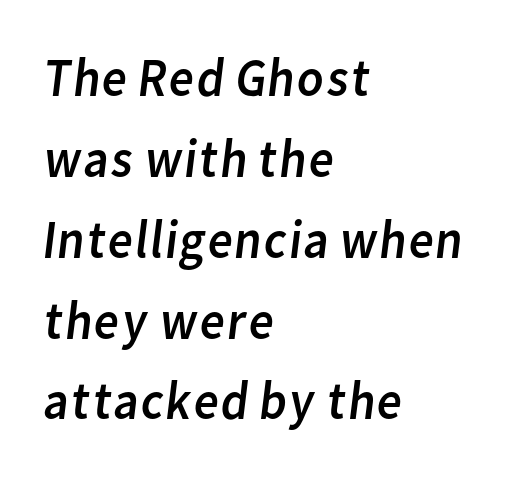
{"serif": "no", "bold": "no", "weight": "regular", "width": "normal", "stroke_contrast": "low", "x_height": "medium", "monospaced": "no", "underline": "no", "align": "left", "line_spacing": "normal", "line_spacing_ratio": 1.47, "letter_spacing": "normal", "letter_spacing_em": 0.0, "glyph_px": 55}
